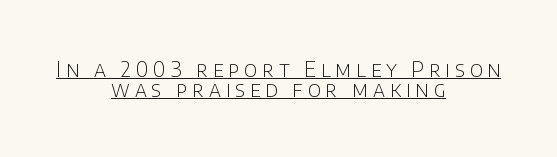
Q: Is the text bold? A: No.
Q: Is the text italic (slanted)? A: No, it is upright.
Q: Is the text underlined? A: Yes.
Q: How is the paragraph aligned? A: Centered.
Q: Is the spacing between letters normal or unusually wide? A: Unusually wide.
Q: Is the spacing between lines tight, normal or loose? A: Tight.
